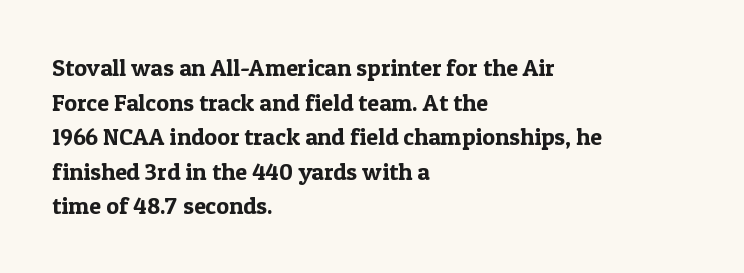
The image shows 24 px text type, upright; set left-aligned, normal line spacing (1.44x), normal letter spacing, not underlined.
